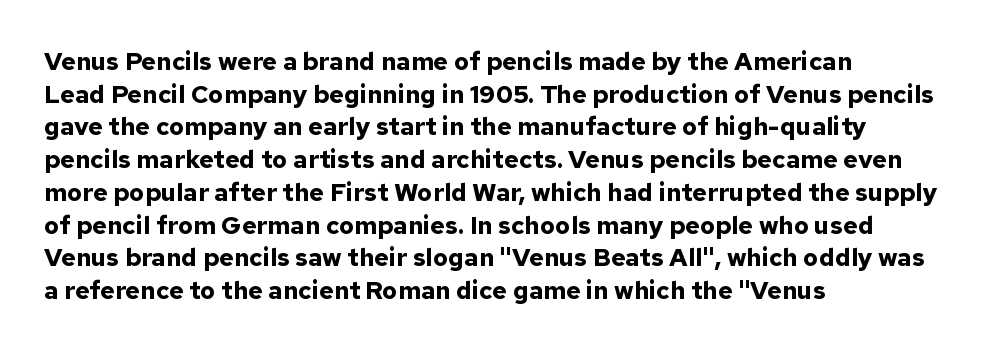
The image shows 25 px bold type, upright; set left-aligned, normal line spacing (1.31x), normal letter spacing, not underlined.
